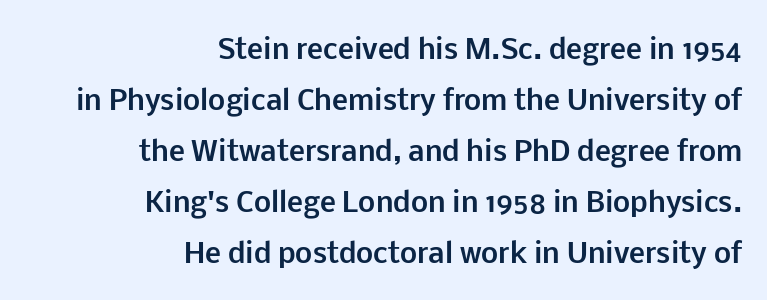
The image shows 27 px bold type, upright; set right-aligned, line spacing 1.89x, normal letter spacing, not underlined.
